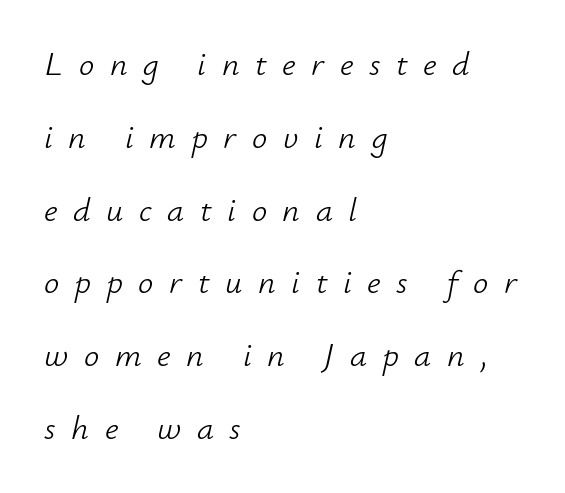
Q: Is the text bold? A: No.
Q: Is the text italic (slanted)? A: Yes, it leans right by about 12 degrees.
Q: Is the text underlined? A: No.
Q: How is the paragraph aligned? A: Left-aligned.
Q: Is the spacing between letters normal or unusually wide? A: Unusually wide.
Q: Is the spacing between lines tight, normal or loose? A: Loose.
Q: Width (condensed, normal, or wide)? A: Normal.
Q: Stroke contrast? A: Low.
Q: x-height? A: Small.
Q: Monospaced? A: No.
